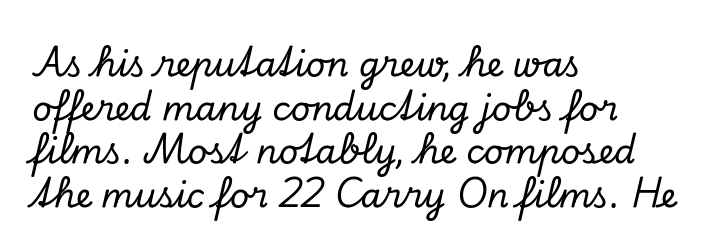
Little horizontal feet cap the strokes, marking this as serif type. The text block is weighted toward the left margin, trailing off unevenly rightward. Plain, unruled lines of type. Evenly set lines give the paragraph a standard silhouette. The passage shown is typed in a proportional face where columns would drift. The specimen reads as italic at a glance.
